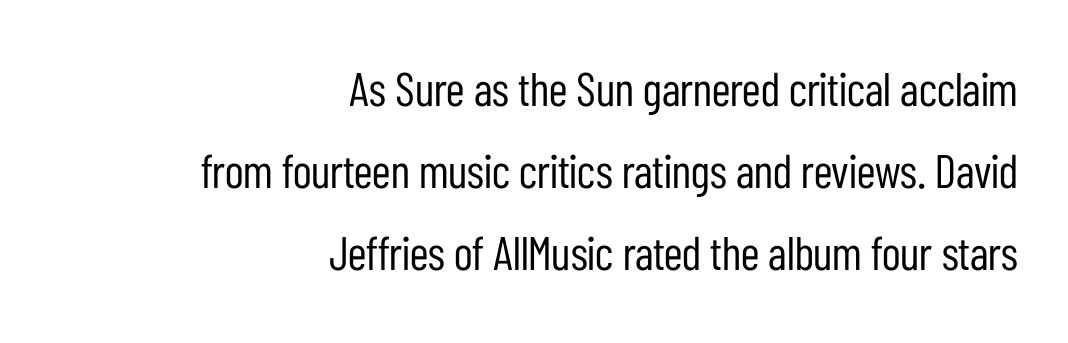
If you drew a ruler down the right edge, every line would touch it. Is this a heavy cut? Hardly; it is regular or lighter. Decoration check: the copy has no underline. Font category for this specimen: sans-serif. The gaps between neighbouring characters are ordinary and unremarkable. Nope, not italic — everything's standing straight.
